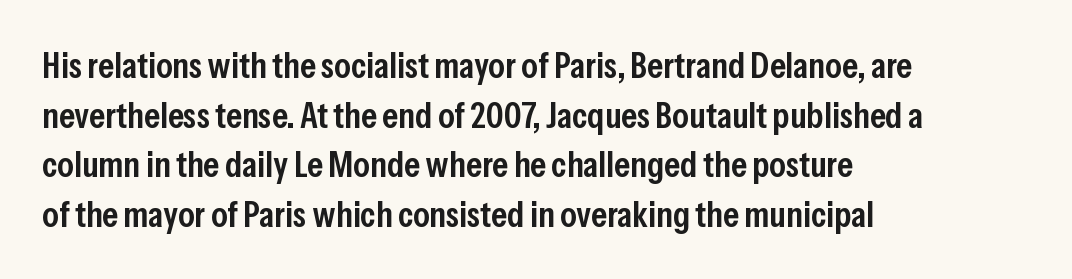
{"serif": "no", "italic": "no", "bold": "semi", "weight": "semibold", "width": "condensed", "stroke_contrast": "low", "x_height": "medium", "monospaced": "no", "underline": "no", "align": "left", "line_spacing": "normal", "line_spacing_ratio": 1.34, "letter_spacing": "normal", "letter_spacing_em": 0.0, "glyph_px": 37}
